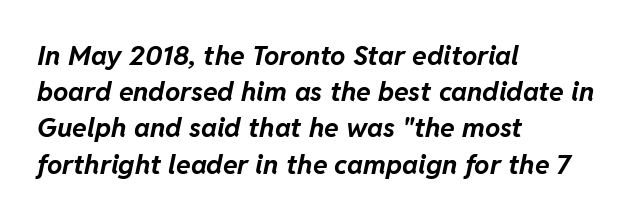
The image shows 27 px bold type, italic (leaning right); set left-aligned, normal line spacing (1.34x), normal letter spacing, not underlined.
